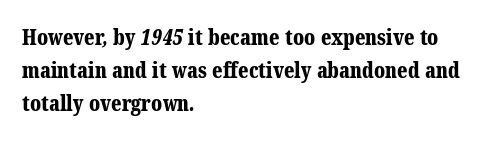
Q: Is the text bold? A: Yes.
Q: Is the text underlined? A: No.
Q: How is the paragraph aligned? A: Left-aligned.
Q: Is the spacing between letters normal or unusually wide? A: Normal.
Q: Is the spacing between lines tight, normal or loose? A: Normal.
